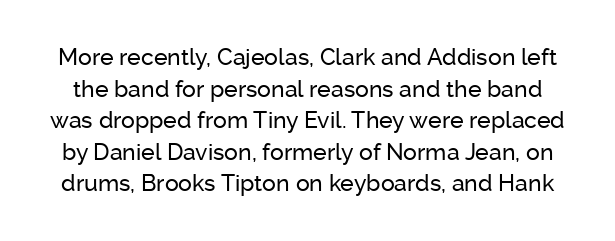
The axis of the letterforms is exactly vertical. Tracking here is standard; glyphs follow each other at the usual distance. The space between consecutive lines is moderate. Rule under the text: the space is simply empty.
